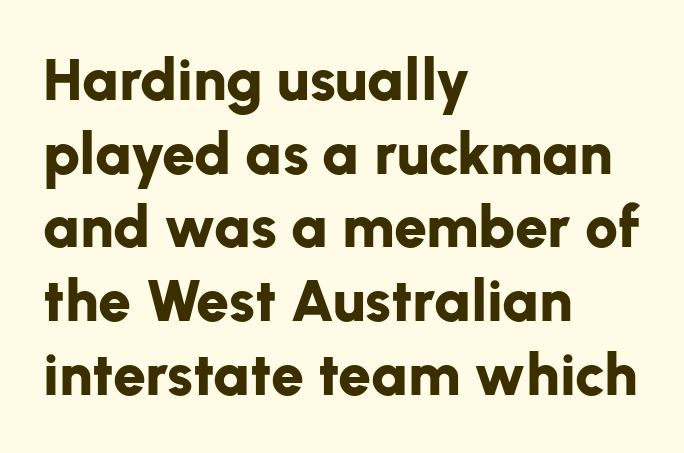
The image shows 59 px bold sans-serif type, upright; set left-aligned, normal line spacing (1.25x), normal letter spacing, not underlined; low stroke contrast and a medium x-height.
